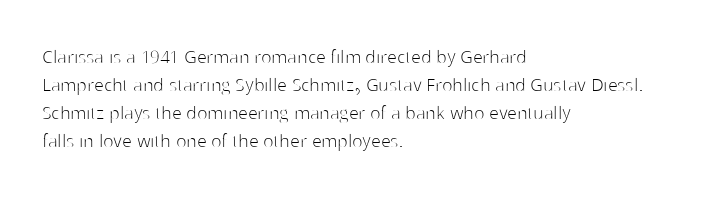
Q: Is the text bold? A: No.
Q: Is the text italic (slanted)? A: No, it is upright.
Q: Is the text underlined? A: No.
Q: How is the paragraph aligned? A: Left-aligned.
Q: Is the spacing between letters normal or unusually wide? A: Normal.
Q: Is the spacing between lines tight, normal or loose? A: Normal.
